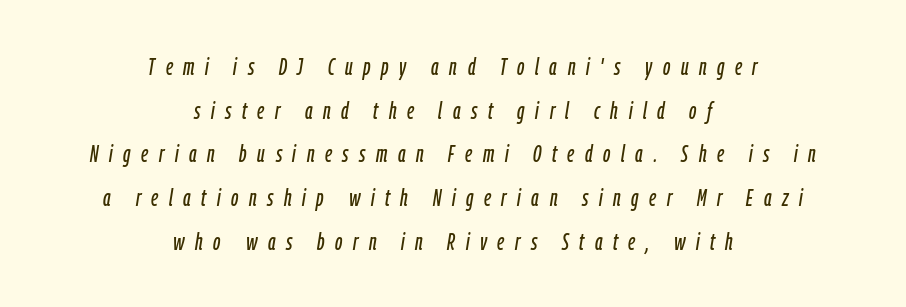
Between one letter and the next there's a generous, obvious gap. Words float on clear page, feet unadorned. Horizontally, the lines are justified to the midpoint only. The whole block is typeset with a tilt.
